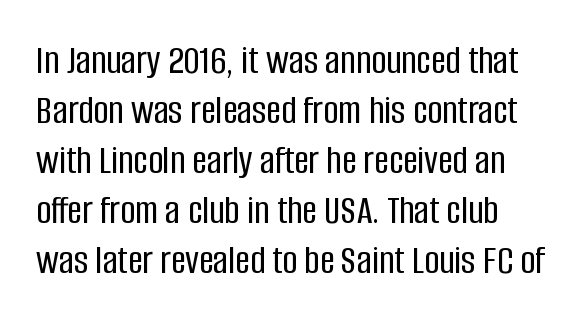
Tall strokes in this sample are plumb rather than angled. Note the varied advance widths — an 'i' is clearly narrower than an 'm'. The baseline area is clear. Observe the absence of serifs on each vertical stroke in this sample. Casual observation: everything's shoved over to the left.
